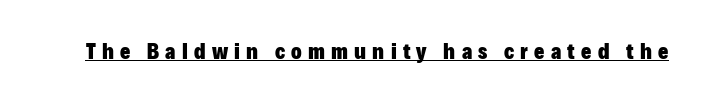
The image shows 22 px bold type, upright; set unusually wide letter spacing (+0.28 em), underlined.
